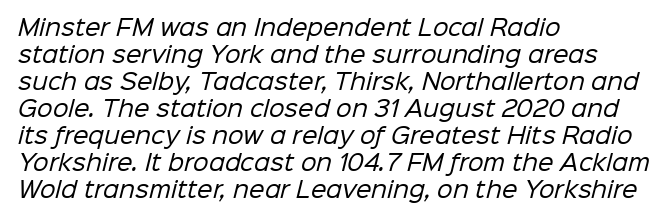
Q: Is the text bold? A: No.
Q: Is the text underlined? A: No.
Q: How is the paragraph aligned? A: Left-aligned.
Q: Is the spacing between letters normal or unusually wide? A: Normal.
